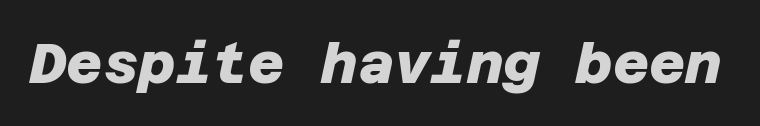
Q: Is the text bold? A: Yes.
Q: Is the typeface a serif or a sans-serif typeface? A: Sans-serif.
Q: Is the text underlined? A: No.
Q: Is the spacing between letters normal or unusually wide? A: Normal.
Q: Width (condensed, normal, or wide)? A: Normal.
Q: Stroke contrast? A: Low.
Q: x-height? A: Large.
